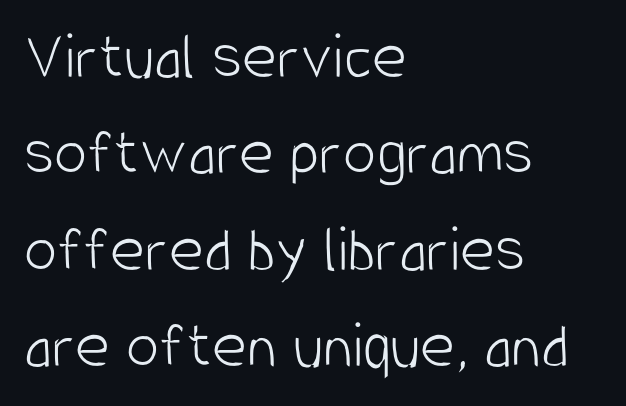
The image shows 67 px light, condensed sans-serif type, upright; set left-aligned, normal line spacing (1.44x), normal letter spacing, not underlined; low stroke contrast and a large x-height.
